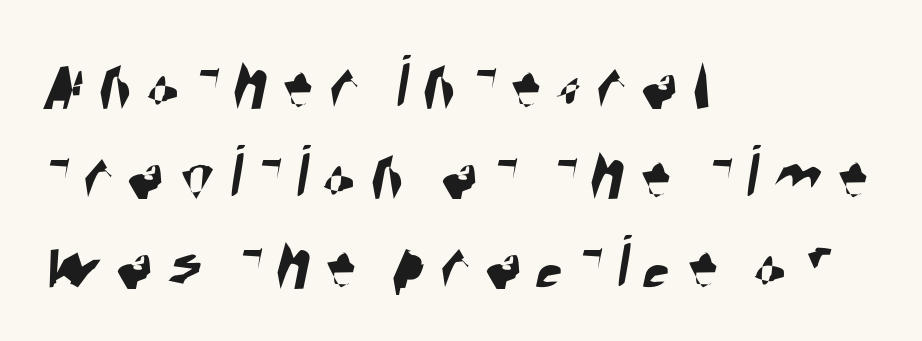
The image shows 77 px condensed sans-serif type; set left-aligned, line spacing 1.17x, not underlined; high stroke contrast and a large x-height.
